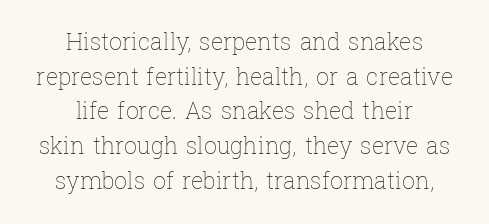
Q: Is the text bold? A: No.
Q: Is the text italic (slanted)? A: No, it is upright.
Q: Is the text underlined? A: No.
Q: How is the paragraph aligned? A: Centered.
Q: Is the spacing between letters normal or unusually wide? A: Normal.
Q: Is the spacing between lines tight, normal or loose? A: Normal.
